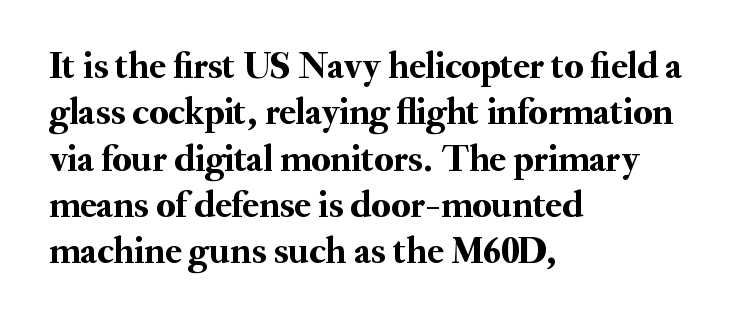
The lettering holds an erect, upright posture throughout. This sample has the flowing, uneven cadence of proportional lettering. Anything drawn beneath the words? Only blank space. Does the copy run flush right? No — it runs flush left. This rendering employs a face with finishing strokes, i.e., a serif. Short note: letters normally spaced.
